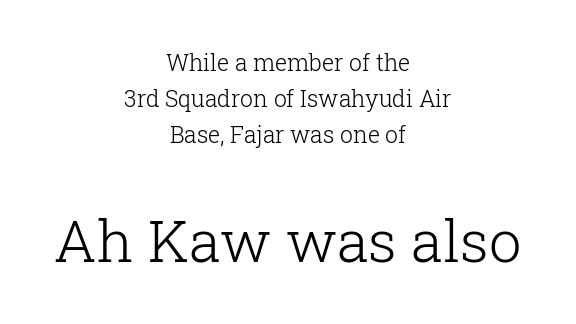
The image shows 58 px light serif type, upright; set centered, normal line spacing (1.57x), normal letter spacing, not underlined; the second (bottom) block is 2.52x larger; low stroke contrast and a medium x-height.
